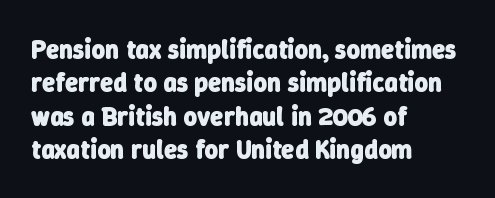
Short note: letters normally spaced. Just letters on the line, the space beneath them empty. Evenly set lines give the paragraph a standard silhouette. Thick stems and heavy bowls — unmistakably bold.
